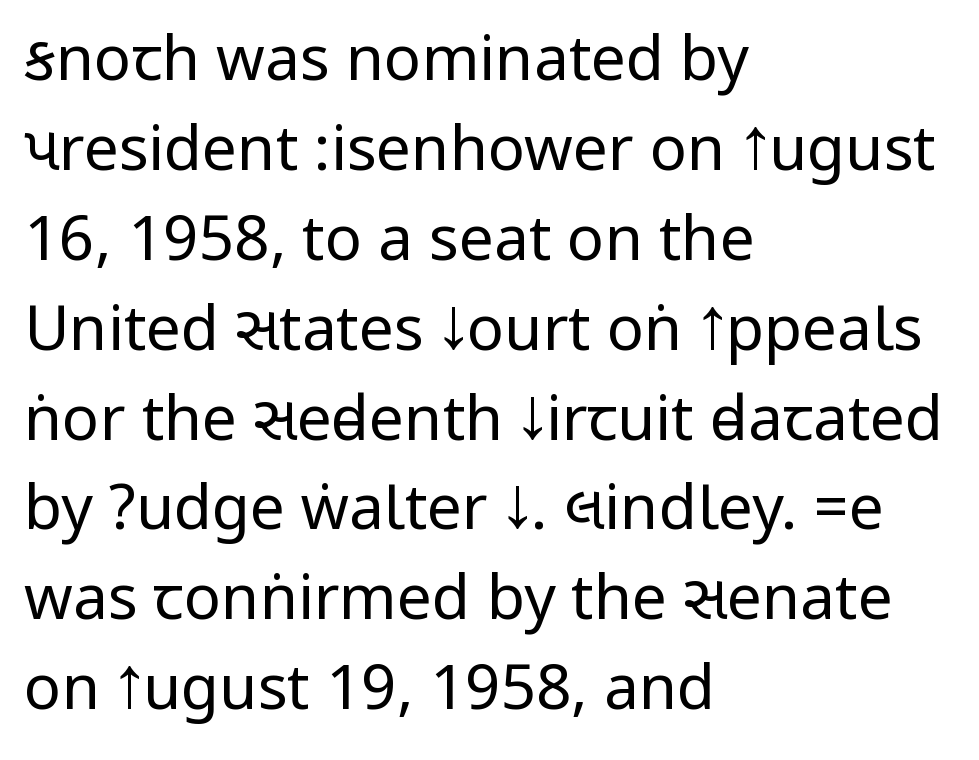
Q: Is the text bold? A: No.
Q: Is the text italic (slanted)? A: No, it is upright.
Q: Is the typeface a serif or a sans-serif typeface? A: Sans-serif.
Q: Is the text underlined? A: No.
Q: How is the paragraph aligned? A: Left-aligned.
Q: Is the spacing between letters normal or unusually wide? A: Normal.
Q: Is the spacing between lines tight, normal or loose? A: Normal.
Q: Width (condensed, normal, or wide)? A: Condensed.
Q: Stroke contrast? A: Low.
